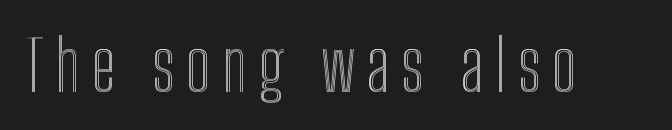
{"italic": "no", "width": "condensed", "x_height": "medium", "monospaced": "no", "underline": "no", "glyph_px": 70}
